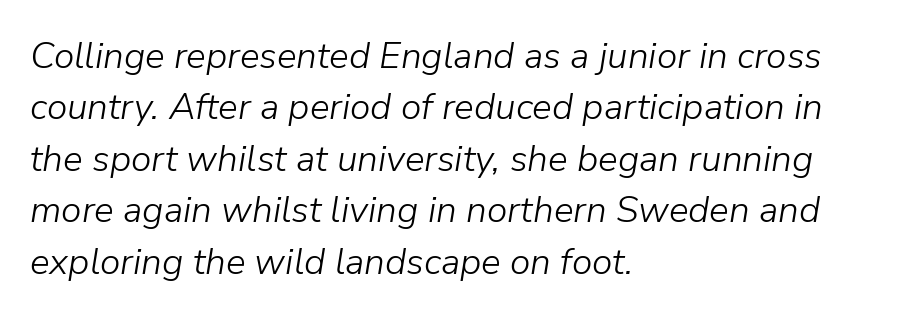
Q: Is the text bold? A: No.
Q: Is the text italic (slanted)? A: Yes, it leans right by about 9 degrees.
Q: Is the text underlined? A: No.
Q: How is the paragraph aligned? A: Left-aligned.
Q: Is the spacing between letters normal or unusually wide? A: Normal.
Q: Is the spacing between lines tight, normal or loose? A: Normal.
Q: Width (condensed, normal, or wide)? A: Normal.
Q: Stroke contrast? A: Low.
Q: x-height? A: Medium.
Q: Monospaced? A: No.
